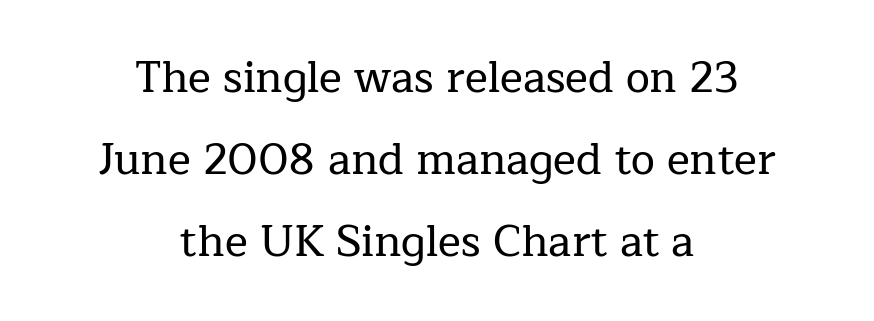
The image shows 43 px serif type, upright; set centered, loose line spacing (1.91x), normal letter spacing, not underlined; low stroke contrast and a medium x-height.
